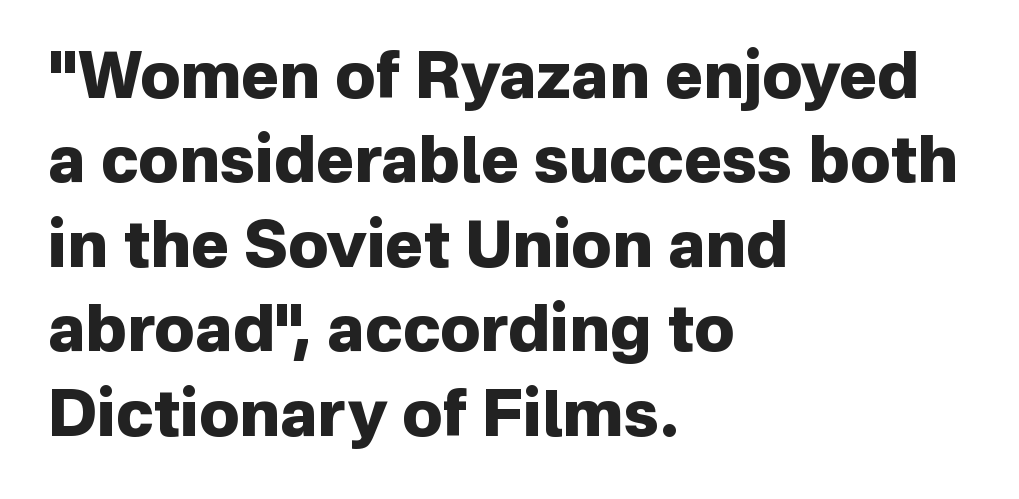
Default kerning and tracking; the words read as compact shapes. Is there any slant? The stems are plumb. To sum up the face: it is a sans, with no serifs. Lines of text with bare space underneath. The paragraph shown leans on its left margin. The characters look thick and weighty, a clear bold.
